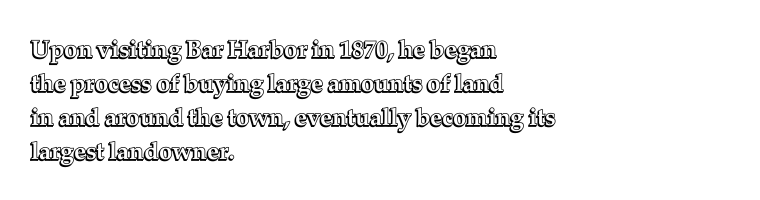
The image shows 24 px text type, upright; set left-aligned, normal line spacing (1.41x), normal letter spacing, not underlined.
